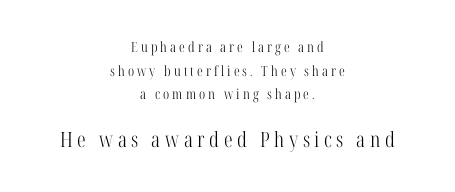
The image shows 21 px text type, upright; set centered, normal line spacing (1.68x), unusually wide letter spacing (+0.22 em), not underlined; the second (bottom) block is 1.5x larger.
